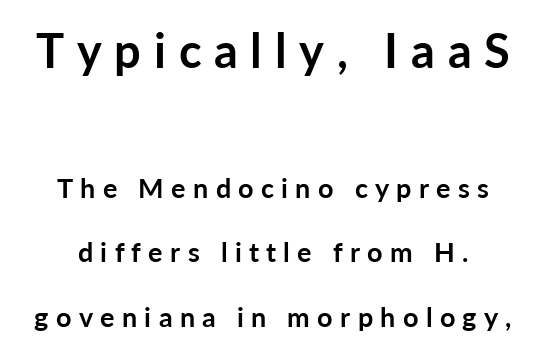
The image shows 47 px semibold sans-serif type, upright; set loose line spacing (2.39x), unusually wide letter spacing (+0.27 em), not underlined; the first (top) block is 1.74x larger; low stroke contrast and a medium x-height.
